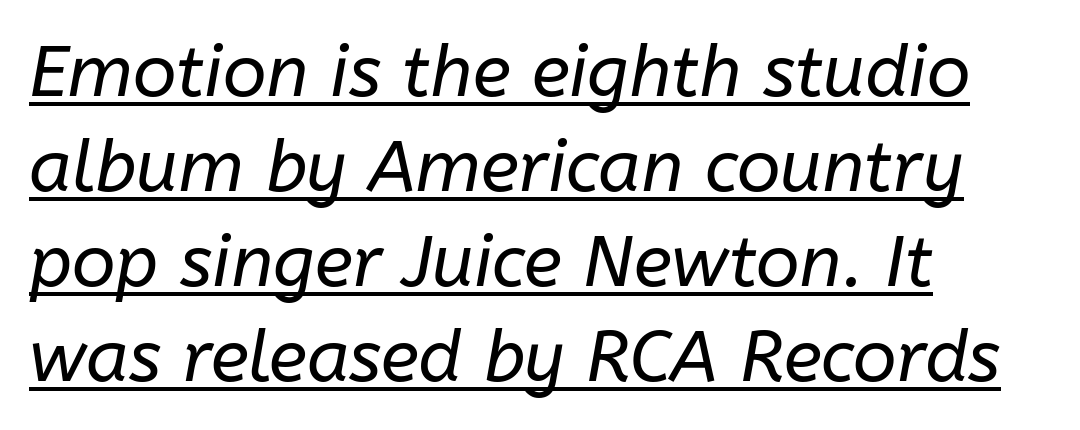
The image shows 72 px regular-weight type, italic (leaning right); set left-aligned, normal line spacing (1.32x), normal letter spacing, underlined; low stroke contrast and a medium x-height.
